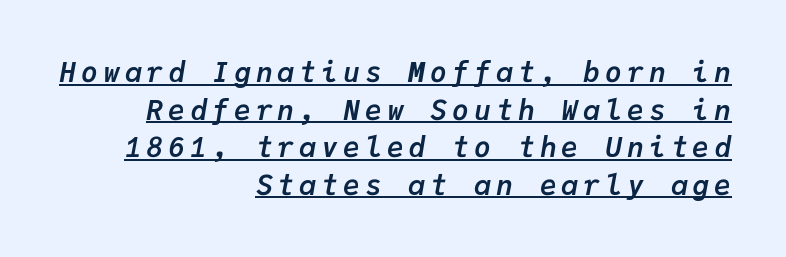
Q: Is the text bold? A: Yes.
Q: Is the text italic (slanted)? A: Yes, it leans right by about 9 degrees.
Q: Is the text underlined? A: Yes.
Q: How is the paragraph aligned? A: Right-aligned.
Q: Is the spacing between lines tight, normal or loose? A: Normal.
Q: Width (condensed, normal, or wide)? A: Normal.
Q: Stroke contrast? A: Low.
Q: x-height? A: Medium.
Q: Monospaced? A: Yes.
